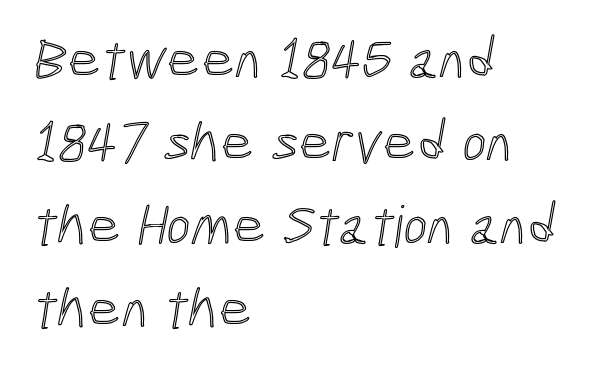
The image shows 58 px condensed type; set left-aligned, normal line spacing (1.43x), normal letter spacing, not underlined; a medium x-height.
